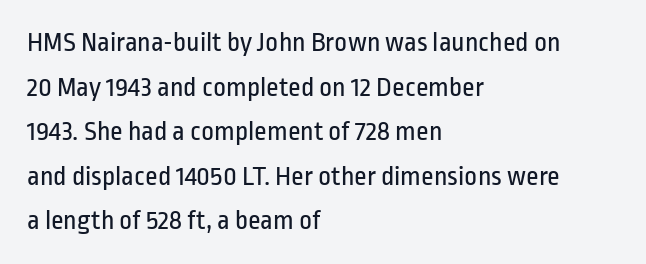
Q: Is the text bold? A: No.
Q: Is the text italic (slanted)? A: No, it is upright.
Q: Is the typeface a serif or a sans-serif typeface? A: Sans-serif.
Q: Is the text underlined? A: No.
Q: How is the paragraph aligned? A: Left-aligned.
Q: Is the spacing between letters normal or unusually wide? A: Normal.
Q: Is the spacing between lines tight, normal or loose? A: Normal.
Q: Width (condensed, normal, or wide)? A: Condensed.
Q: Stroke contrast? A: Low.
Q: x-height? A: Medium.
Q: Monospaced? A: No.
